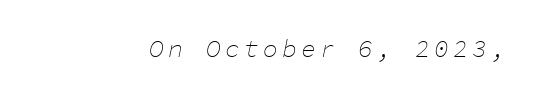
{"italic": "yes", "lean": "right", "slant_degrees": 11, "bold": "no", "underline": "no", "glyph_px": 25}
